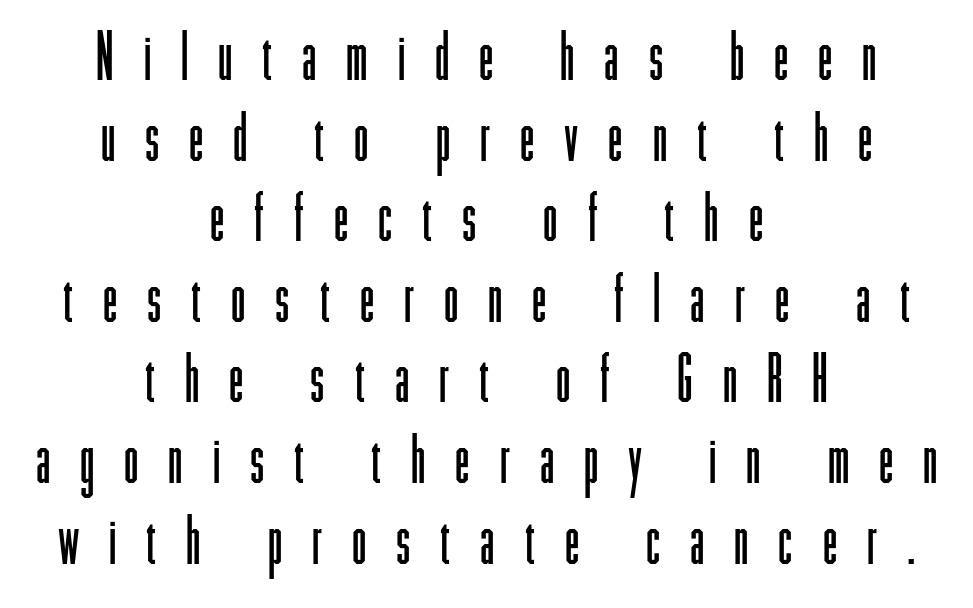
{"serif": "no", "italic": "no", "bold": "no", "weight": "light", "width": "condensed", "stroke_contrast": "low", "x_height": "medium", "monospaced": "no", "underline": "no", "align": "center", "line_spacing_ratio": 1.24, "letter_spacing": "wide", "letter_spacing_em": 0.46, "glyph_px": 65}
